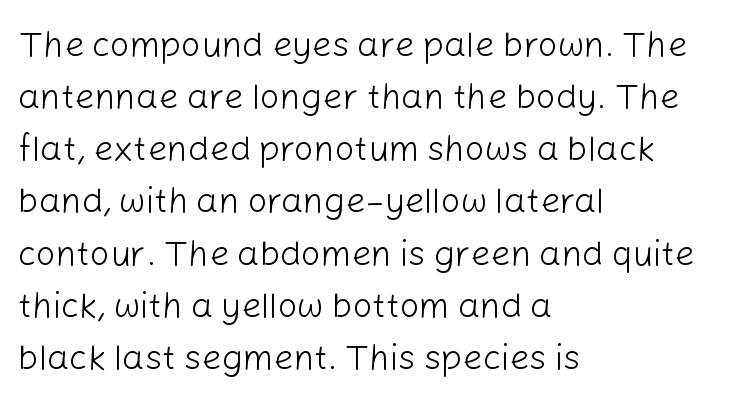
Spacing verdict: proportional, widths tailored to each character. This rendering uses left alignment, leaving the right contour irregular. Vertical strokes here are truly vertical. A quiet, ordinary-to-light weight characterises the typeface. Serif or sans? Sans — the stroke terminals are bare. No extra tracking has been applied to these lines.
